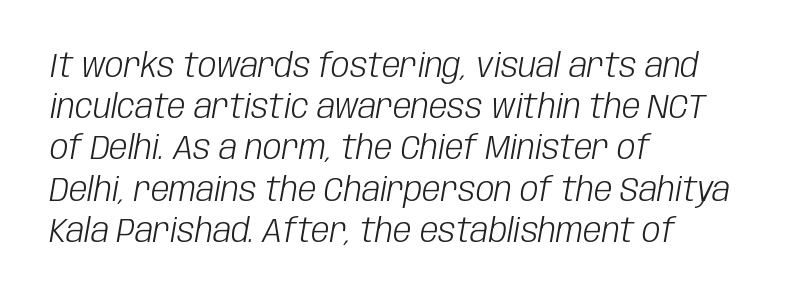
{"italic": "yes", "lean": "right", "slant_degrees": 10, "bold": "no", "weight": "light", "width": "condensed", "stroke_contrast": "low", "x_height": "large", "monospaced": "no", "underline": "no", "align": "left", "line_spacing": "normal", "line_spacing_ratio": 1.25, "letter_spacing": "normal", "letter_spacing_em": 0.0, "glyph_px": 33}
